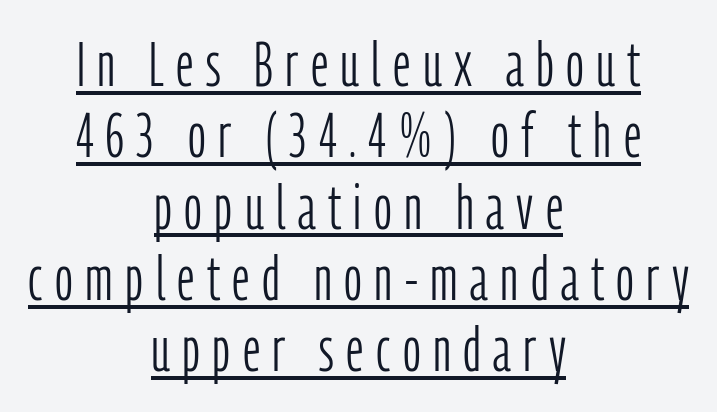
Q: Is the text bold? A: No.
Q: Is the text italic (slanted)? A: No, it is upright.
Q: Is the typeface a serif or a sans-serif typeface? A: Sans-serif.
Q: Is the text underlined? A: Yes.
Q: How is the paragraph aligned? A: Centered.
Q: Is the spacing between letters normal or unusually wide? A: Unusually wide.
Q: Is the spacing between lines tight, normal or loose? A: Tight.
Q: Width (condensed, normal, or wide)? A: Condensed.
Q: Stroke contrast? A: Low.
Q: x-height? A: Medium.
Q: Monospaced? A: No.
